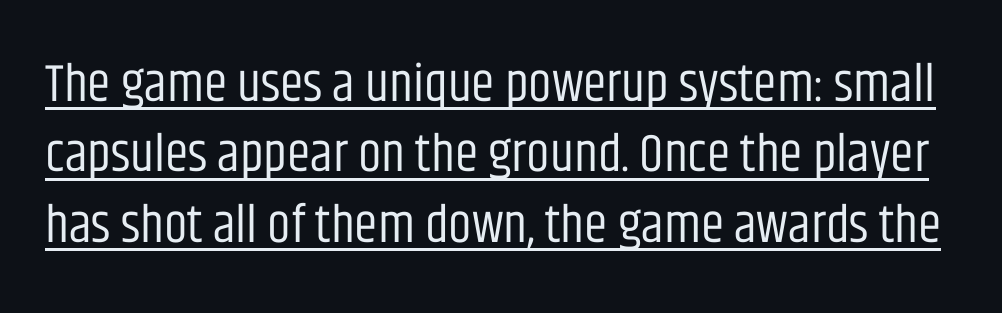
The font family rendered here belongs to the sans-serif group. Think of a printed novel: that variable character pitch is what you see here. Is the letter spacing exaggerated? No — it looks like the ordinary default. Style check: upright. Underlined type.
